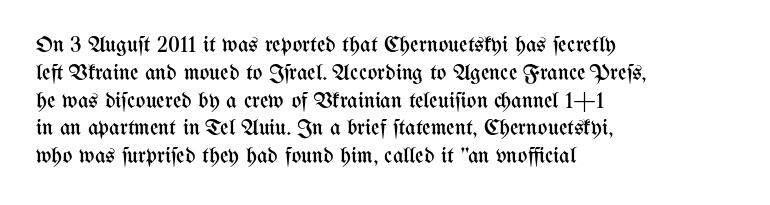
The image shows 23 px text type, upright; set left-aligned, line spacing 1.21x, normal letter spacing, not underlined.
